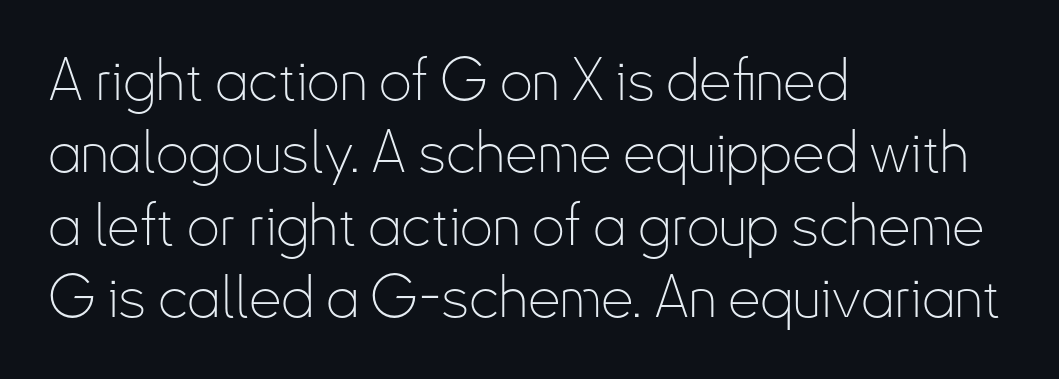
Descenders hang freely into open space. This reads as an unemphasized weight, regular at the heaviest. The letters advance in unequal steps, a hallmark of proportional type. A classic flush-left, rag-right setting is used for this passage. When letters stand straight like this, we call the style roman or upright. This block has exactly the height ordinary leading produces.
